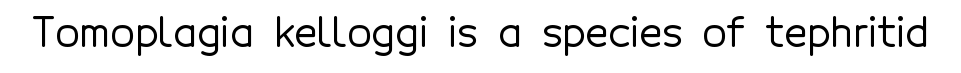
{"serif": "no", "italic": "no", "width": "normal", "x_height": "medium", "monospaced": "no", "underline": "no", "letter_spacing": "normal", "letter_spacing_em": 0.0, "glyph_px": 40}
